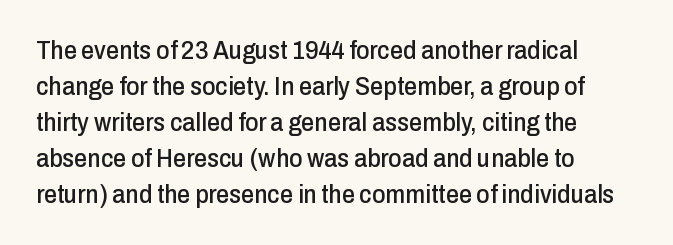
The image shows 26 px text type, upright; set left-aligned, normal line spacing (1.38x), normal letter spacing, not underlined.
